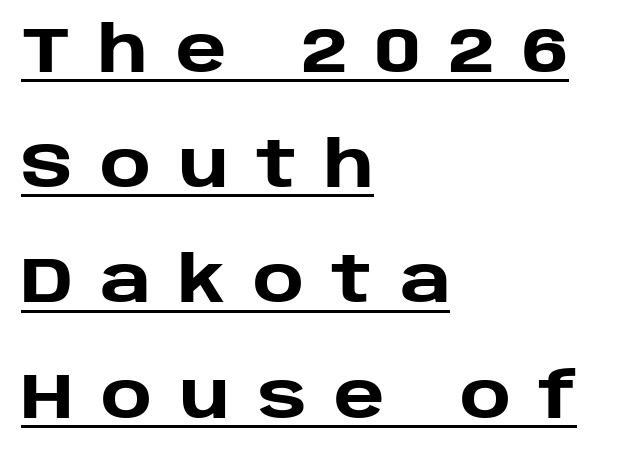
Q: Is the text bold? A: Yes.
Q: Is the text italic (slanted)? A: No, it is upright.
Q: Is the typeface a serif or a sans-serif typeface? A: Sans-serif.
Q: Is the text underlined? A: Yes.
Q: How is the paragraph aligned? A: Left-aligned.
Q: Is the spacing between letters normal or unusually wide? A: Unusually wide.
Q: Width (condensed, normal, or wide)? A: Normal.
Q: Stroke contrast? A: Low.
Q: x-height? A: Large.
Q: Monospaced? A: No.
